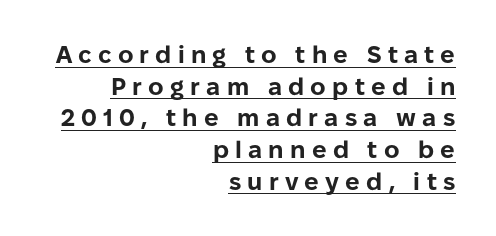
The type is letterspaced generously, with wide tracking. The letters are bold, with thick, heavy strokes. The letters stand straight up with perfectly vertical stems. Honestly, the row spacing looks completely unremarkable. A typographer would call this underscored text.
